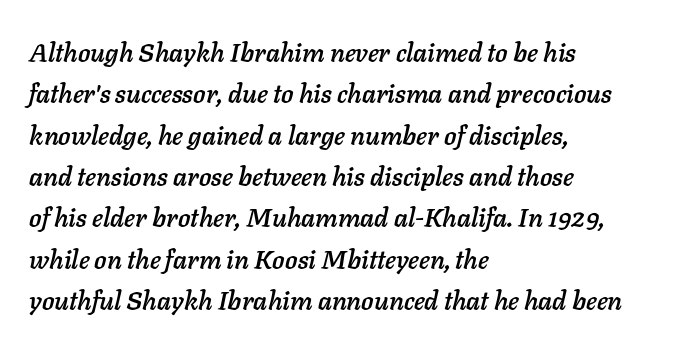
The image shows 26 px text type, italic (leaning right); set left-aligned, normal line spacing (1.59x), normal letter spacing, not underlined.
